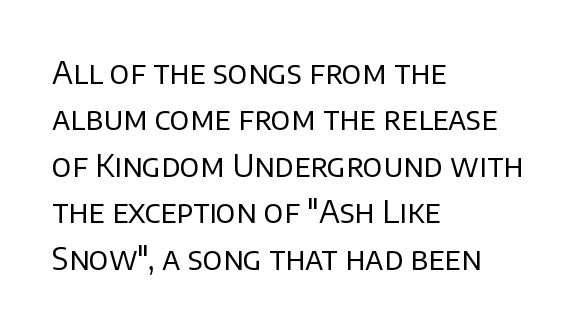
The image shows 31 px regular-weight sans-serif type, upright; set left-aligned, normal line spacing (1.5x), normal letter spacing, not underlined; low stroke contrast and a large x-height.
